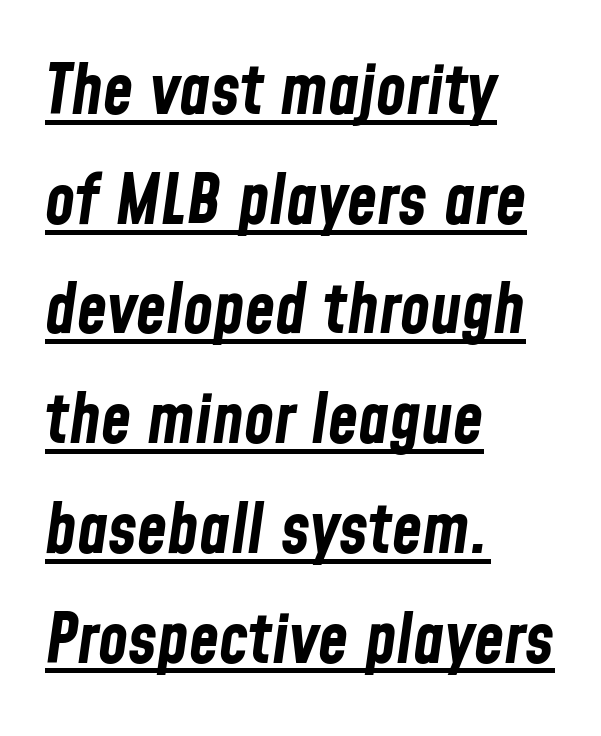
Which margin do the lines hug? The left one — the right edge is uneven. Proportional: the letters do not fall into vertical columns. The rendering uses the underline text-decoration. This is heavy type, rendered in bold. Leading matches the norm, producing a regular column.
